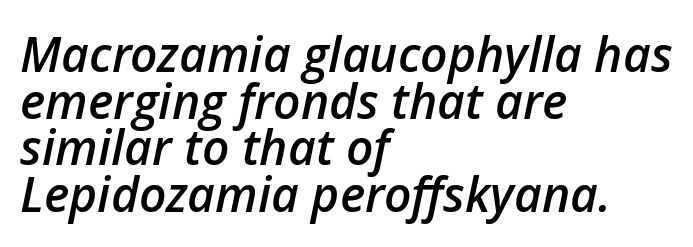
The image shows 48 px semibold type, italic (leaning right); set left-aligned, tight line spacing (0.97x), normal letter spacing, not underlined; low stroke contrast and a medium x-height.
